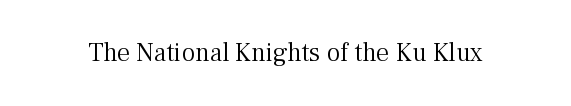
Q: Is the text bold? A: No.
Q: Is the text italic (slanted)? A: No, it is upright.
Q: Is the text underlined? A: No.
Q: Is the spacing between letters normal or unusually wide? A: Normal.
